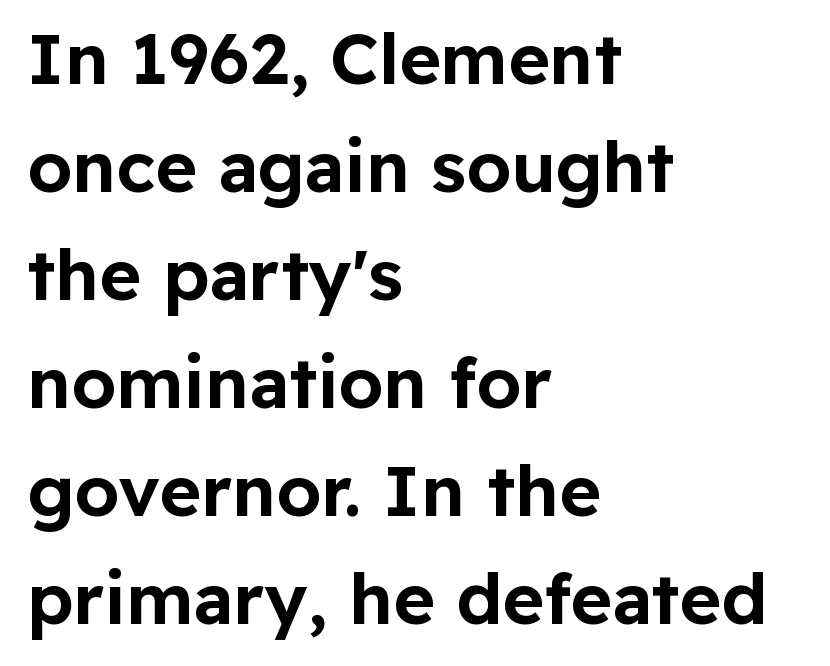
Q: Is the text italic (slanted)? A: No, it is upright.
Q: Is the typeface a serif or a sans-serif typeface? A: Sans-serif.
Q: Is the text underlined? A: No.
Q: How is the paragraph aligned? A: Left-aligned.
Q: Is the spacing between letters normal or unusually wide? A: Normal.
Q: Is the spacing between lines tight, normal or loose? A: Normal.
Q: Width (condensed, normal, or wide)? A: Normal.
Q: Stroke contrast? A: Low.
Q: x-height? A: Medium.
Q: Monospaced? A: No.
